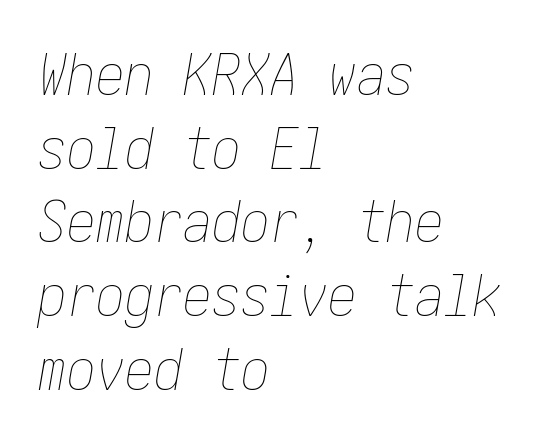
Short note: letters normally spaced. Stems and bowls with no extra thickness — not bold. The passage is arranged the way most books set body copy — flush left. Notice how descenders clear the ascenders below comfortably — that's standard leading. Emphasis-style slanted type is in use.
